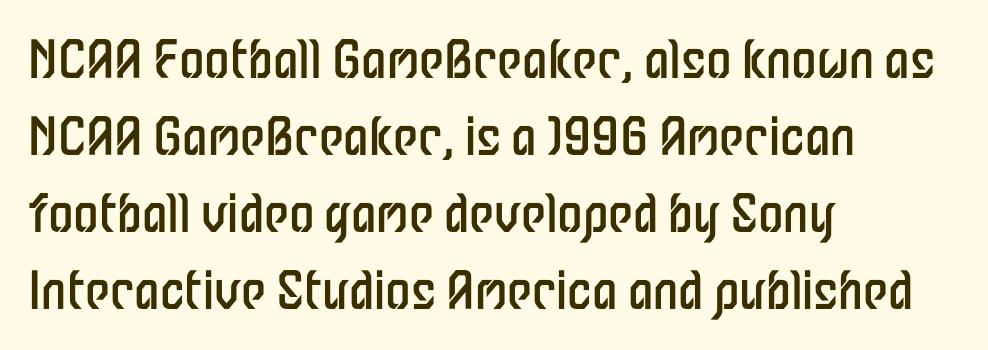
This is sans-serif lettering, the kind often seen on screens and signage. This block has exactly the height ordinary leading produces. The passage shown is typed in a proportional face where columns would drift. Each row of text sits above clean, open space. Is the block centered? No — it sits flush against the left margin. Glyph-to-glyph distance matches everyday printed text.
